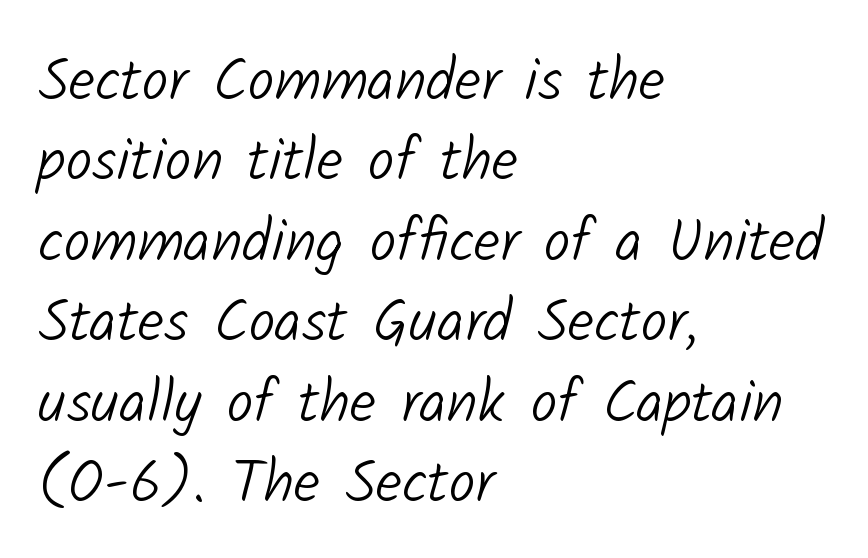
The rendering uses natural spacing where letterforms have individual widths. Horizontally, the lines are justified to the leading edge only. No word sits above an underline. Nothing heavy about these letters — not bold at all. Default kerning and tracking; the words read as compact shapes. Baseline-to-baseline distance is the conventional proportion of letter height.
